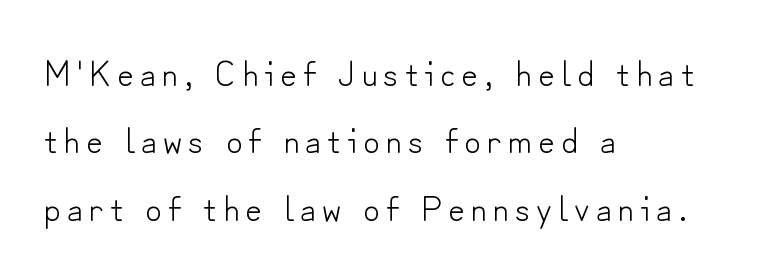
{"serif": "no", "italic": "no", "bold": "no", "weight": "light", "width": "normal", "stroke_contrast": "low", "x_height": "small", "monospaced": "no", "underline": "no", "align": "left", "line_spacing_ratio": 1.87, "glyph_px": 36}
